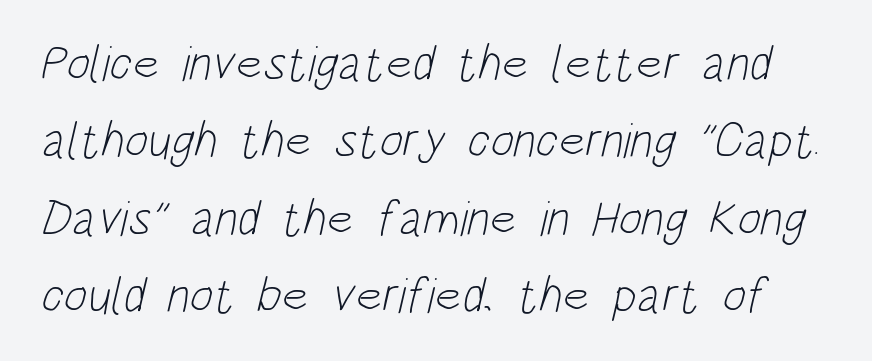
Q: Is the text bold? A: No.
Q: Is the typeface a serif or a sans-serif typeface? A: Sans-serif.
Q: Is the text underlined? A: No.
Q: Is the spacing between letters normal or unusually wide? A: Normal.
Q: Is the spacing between lines tight, normal or loose? A: Normal.
Q: Width (condensed, normal, or wide)? A: Condensed.
Q: Stroke contrast? A: Low.
Q: x-height? A: Large.
Q: Monospaced? A: No.
